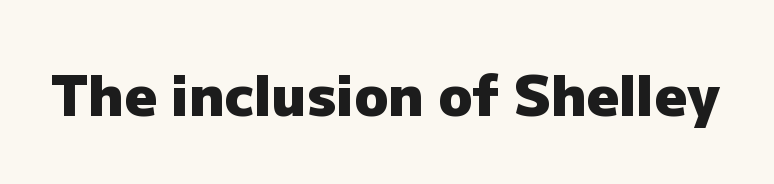
{"serif": "no", "italic": "no", "bold": "yes", "weight": "heavy", "width": "normal", "stroke_contrast": "low", "x_height": "medium", "monospaced": "no", "underline": "no", "letter_spacing": "normal", "letter_spacing_em": 0.0, "glyph_px": 56}
